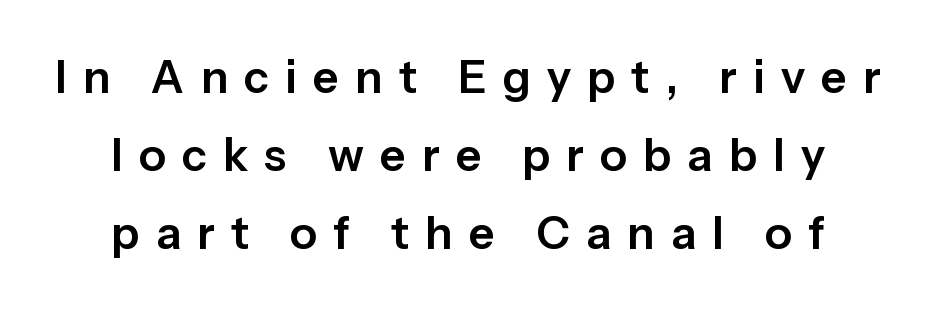
The image shows 45 px sans-serif type, upright; set line spacing 1.73x, unusually wide letter spacing (+0.36 em), not underlined; low stroke contrast and a medium x-height.
